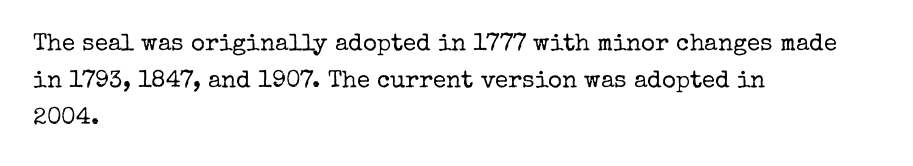
Ordinary non-slanted type is in use. This sample uses plain, unmodified letter spacing. Has an underline been added? It has not. The designer left line spacing at the default. The cut favours lightness, reaching ordinary text weight at its darkest. Layout note: lines flush left.
